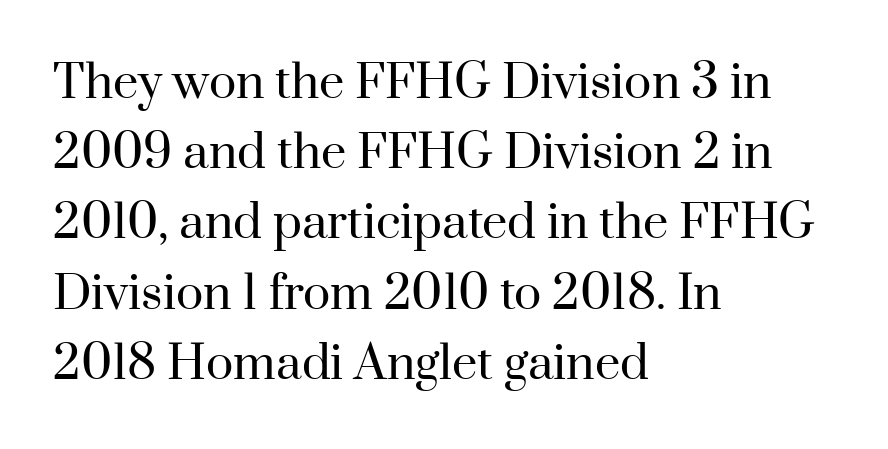
The image shows 45 px regular-weight serif type, upright; set left-aligned, normal line spacing (1.56x), normal letter spacing, not underlined; high stroke contrast and a small x-height.
